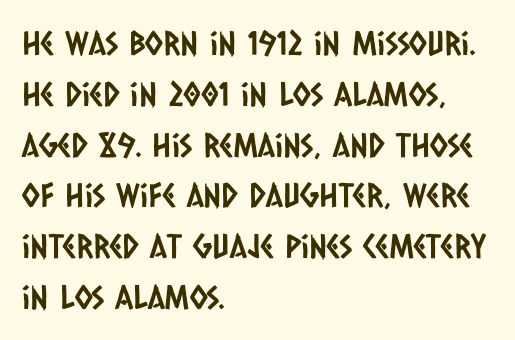
I'd call this a sans setting — the letters go barefoot. Here the designer chose a conventional face with non-uniform glyph widths. The strip under each line holds only bare page. The face used here is rendered with its standard letterfit. Teacher's note: observe the even left margin — that is flush-left alignment. Honestly, the row spacing looks completely unremarkable.
